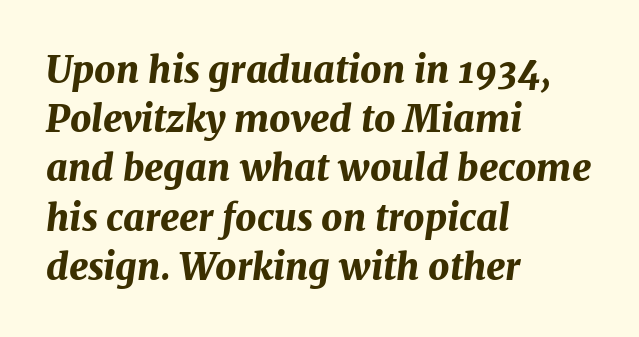
The image shows 37 px bold type, italic (leaning right); set left-aligned, normal line spacing (1.33x), normal letter spacing, not underlined; medium stroke contrast and a medium x-height.
